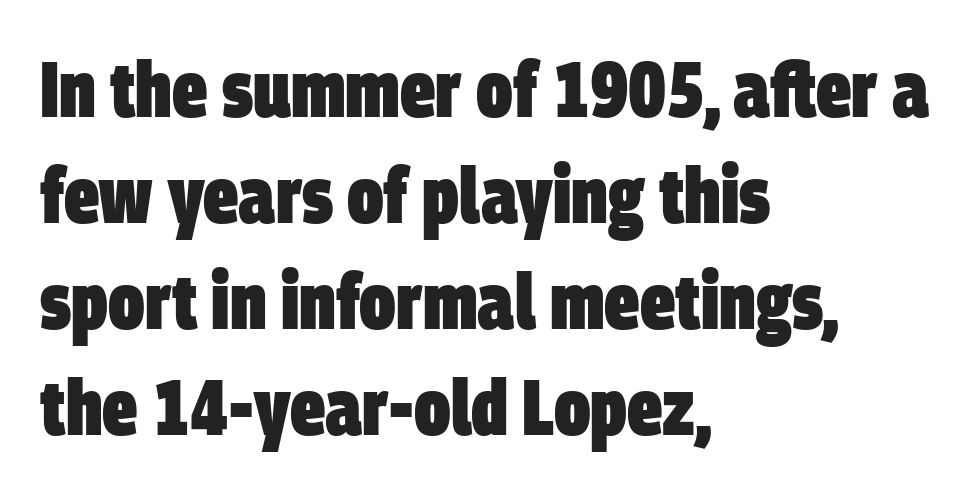
Compared with typical paragraphs, the rows here are spaced about the same. Set as a true bold cut, around the 700 mark. Nobody drew a line under any word here. This sample is left-justified, so line endings fall wherever the words run out. The rendering shows plain stroke endings on the letterforms — a sans-serif design.
